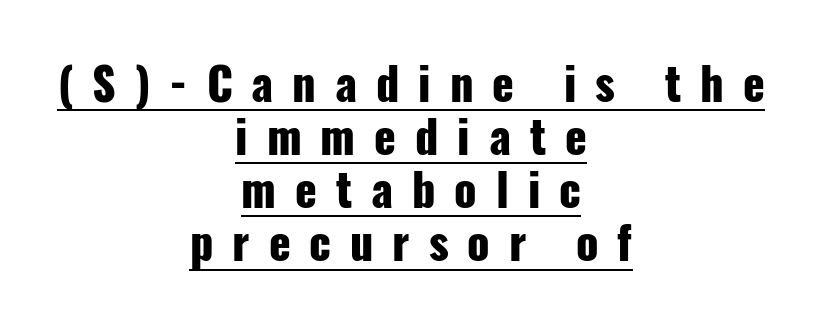
Q: Is the text bold? A: Yes.
Q: Is the text italic (slanted)? A: No, it is upright.
Q: Is the typeface a serif or a sans-serif typeface? A: Sans-serif.
Q: Is the text underlined? A: Yes.
Q: How is the paragraph aligned? A: Centered.
Q: Is the spacing between letters normal or unusually wide? A: Unusually wide.
Q: Width (condensed, normal, or wide)? A: Condensed.
Q: Stroke contrast? A: Low.
Q: x-height? A: Medium.
Q: Monospaced? A: No.
